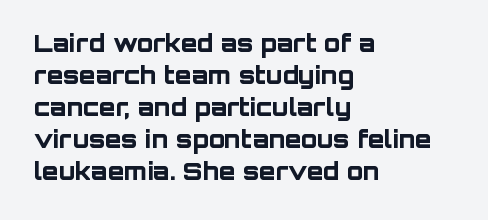
Q: Is the text bold? A: Yes.
Q: Is the text italic (slanted)? A: No, it is upright.
Q: Is the text underlined? A: No.
Q: How is the paragraph aligned? A: Left-aligned.
Q: Is the spacing between letters normal or unusually wide? A: Normal.
Q: Is the spacing between lines tight, normal or loose? A: Normal.
